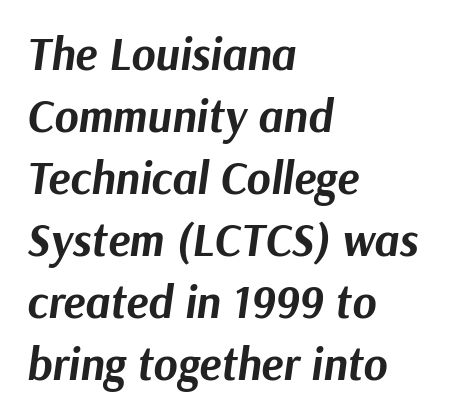
These lines are rendered in a variable-pitch font. Heavy, bold letterforms. Each new line begins a customary step beneath the previous one. Glyph-to-glyph distance matches everyday printed text. Honestly, there is no underline to notice here at all.
